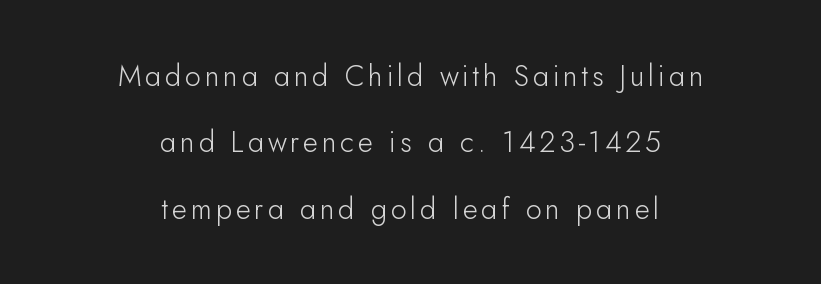
Q: Is the text bold? A: No.
Q: Is the text italic (slanted)? A: No, it is upright.
Q: Is the typeface a serif or a sans-serif typeface? A: Sans-serif.
Q: Is the text underlined? A: No.
Q: How is the paragraph aligned? A: Centered.
Q: Is the spacing between lines tight, normal or loose? A: Loose.
Q: Width (condensed, normal, or wide)? A: Normal.
Q: Stroke contrast? A: Low.
Q: x-height? A: Small.
Q: Monospaced? A: No.
